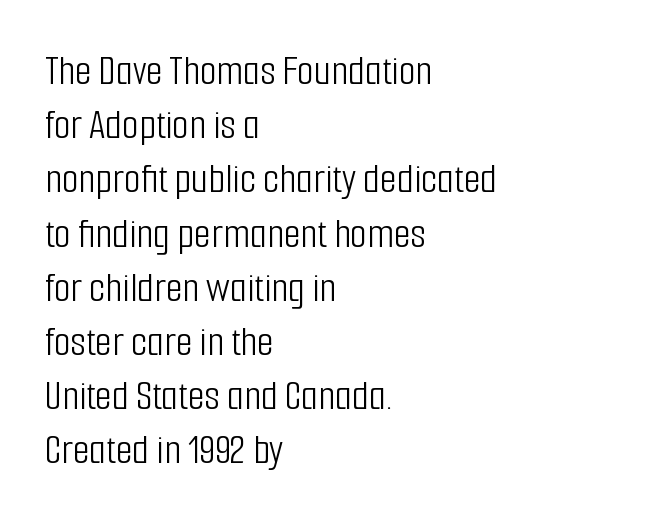
{"serif": "no", "italic": "no", "bold": "no", "weight": "light", "width": "condensed", "stroke_contrast": "low", "x_height": "medium", "monospaced": "no", "underline": "no", "align": "left", "line_spacing": "normal", "line_spacing_ratio": 1.26, "letter_spacing": "normal", "letter_spacing_em": 0.0, "glyph_px": 43}
